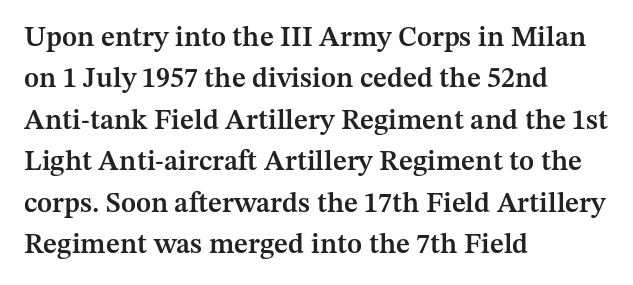
{"serif": "yes", "italic": "no", "bold": "semi", "weight": "semibold", "width": "normal", "stroke_contrast": "medium", "x_height": "medium", "monospaced": "no", "underline": "no", "align": "left", "line_spacing": "normal", "line_spacing_ratio": 1.48, "letter_spacing": "normal", "letter_spacing_em": 0.0, "glyph_px": 28}
